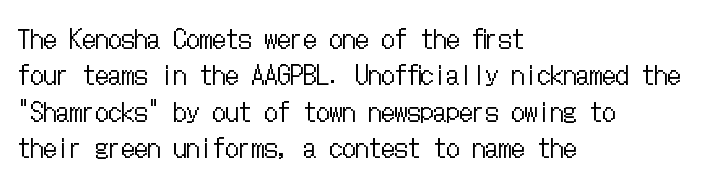
Short and long lines alike share a common starting point at left. The typeface has the unassuming heft of standard copy or less. Is the letter spacing exaggerated? No — it looks like the ordinary default. Has an underline been added? It has not. Posture: vertical.
